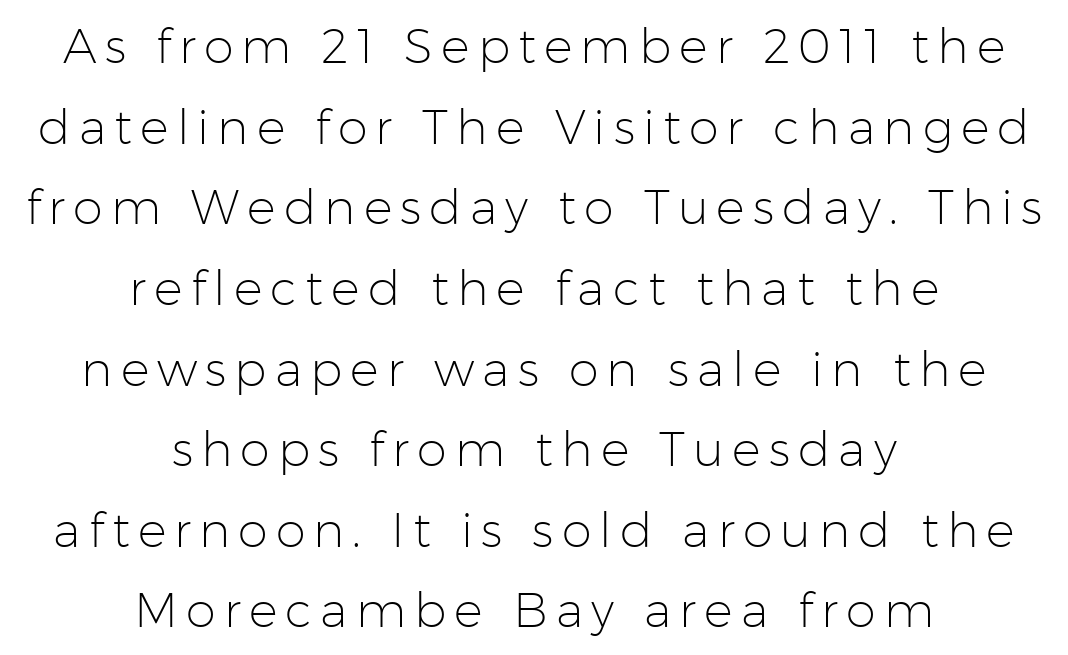
{"serif": "no", "italic": "no", "bold": "no", "weight": "light", "width": "normal", "stroke_contrast": "low", "x_height": "medium", "monospaced": "no", "underline": "no", "align": "center", "line_spacing": "normal", "line_spacing_ratio": 1.68, "glyph_px": 48}
